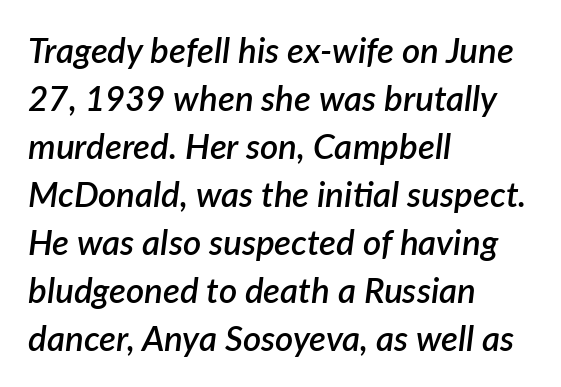
{"italic": "yes", "lean": "right", "slant_degrees": 7, "bold": "semi", "weight": "semibold", "width": "normal", "stroke_contrast": "low", "x_height": "medium", "monospaced": "no", "underline": "no", "align": "left", "line_spacing": "normal", "line_spacing_ratio": 1.37, "letter_spacing": "normal", "letter_spacing_em": 0.0, "glyph_px": 35}
